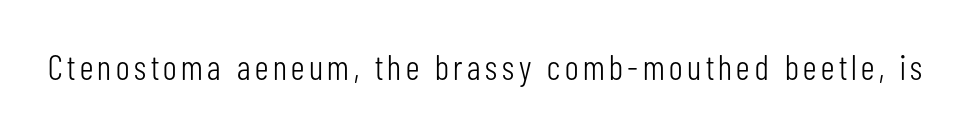
The image shows 35 px light, condensed sans-serif type, upright; set not underlined; low stroke contrast and a medium x-height.
